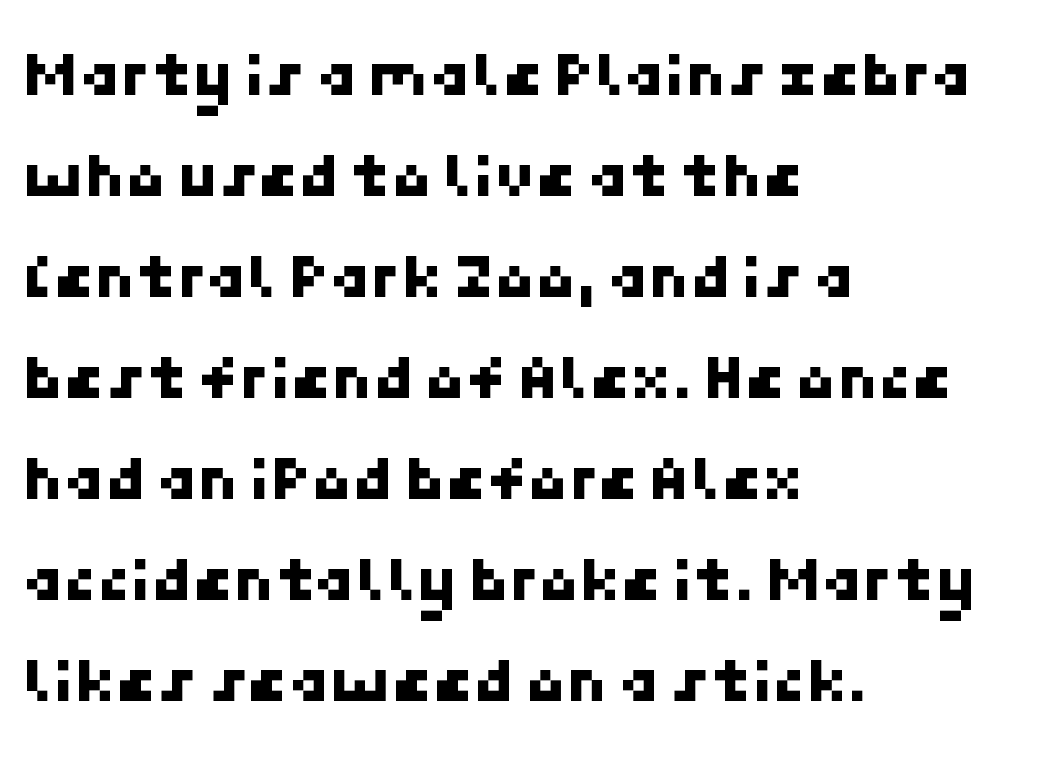
Evenly set lines give the paragraph a standard silhouette. The type is set solid horizontally, with unmodified tracking. The type family on display is of the sans-serif kind. Beneath every word, the page is bare.
